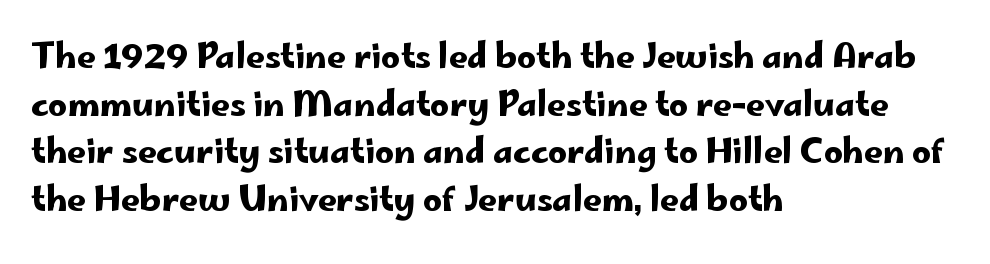
Any mark beneath the type? The region is blank. Stroke terminals: plain, sans-serif. Teacher's note: observe the even left margin — that is flush-left alignment. The passage shown stacks its lines at a standard gap.
